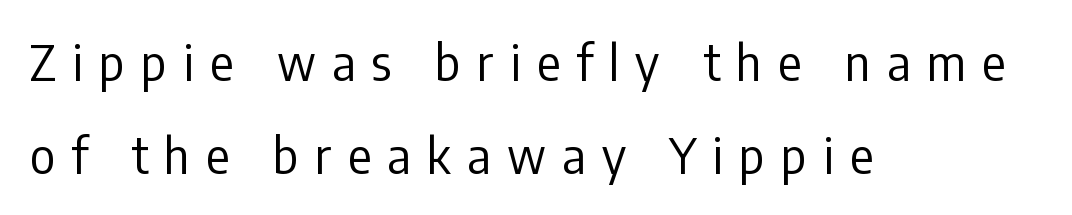
{"serif": "no", "italic": "no", "bold": "no", "weight": "regular", "width": "condensed", "stroke_contrast": "low", "x_height": "medium", "monospaced": "no", "underline": "no", "align": "left", "line_spacing_ratio": 1.89, "letter_spacing": "wide", "letter_spacing_em": 0.33, "glyph_px": 49}
